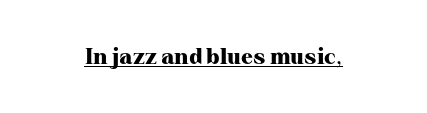
Observe the ordinary spacing: letters are neighbours, not strangers. It's the straight-up-and-down kind of type. Summary of weight: heavy, a full bold. The whitespace from short lines is split evenly between both sides. The rendering uses the underline text-decoration.
